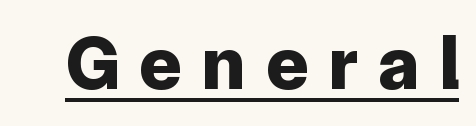
{"serif": "no", "italic": "no", "bold": "yes", "weight": "bold", "width": "normal", "stroke_contrast": "low", "x_height": "medium", "monospaced": "no", "underline": "yes", "letter_spacing": "wide", "letter_spacing_em": 0.27, "glyph_px": 77}
